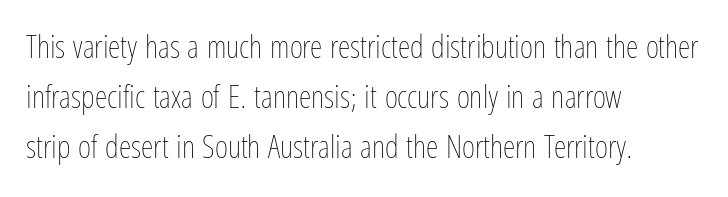
Is the stroke heavy? The answer is a plain regular-or-lighter. Here the glyphs are tracked normally, forming tight word shapes. This is roman type, the default non-slanted kind. Descenders hang freely into open space. Successive baselines arrive at the customary interval. The passage shown is typed in a proportional face where columns would drift.
